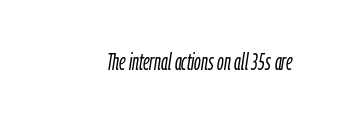
{"italic": "yes", "lean": "right", "slant_degrees": 9, "bold": "no", "underline": "no", "letter_spacing": "normal", "letter_spacing_em": 0.0, "glyph_px": 23}
